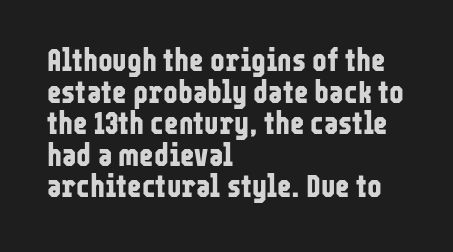
The image shows 31 px bold, condensed sans-serif type, upright; set left-aligned, tight line spacing (1.02x), normal letter spacing, not underlined; low stroke contrast and a medium x-height.
